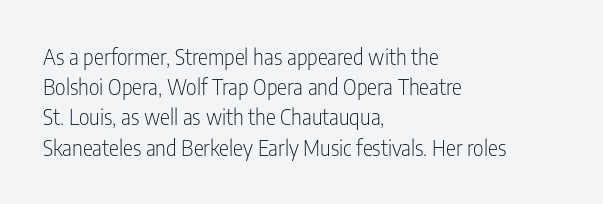
The image shows 21 px text type, upright; set left-aligned, normal line spacing (1.44x), normal letter spacing, not underlined.
